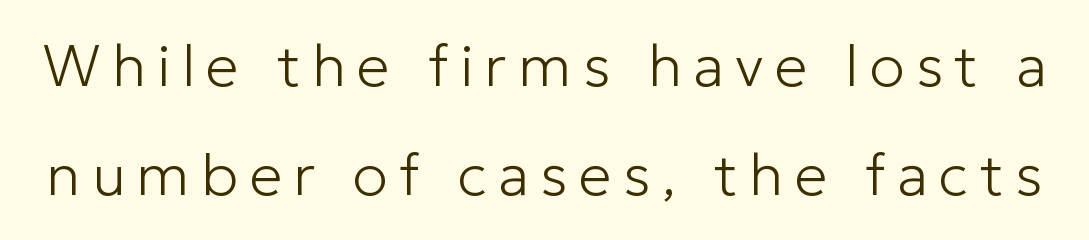
{"serif": "no", "italic": "no", "bold": "no", "weight": "light", "width": "normal", "stroke_contrast": "low", "x_height": "medium", "monospaced": "no", "underline": "no", "line_spacing_ratio": 1.84, "glyph_px": 59}
